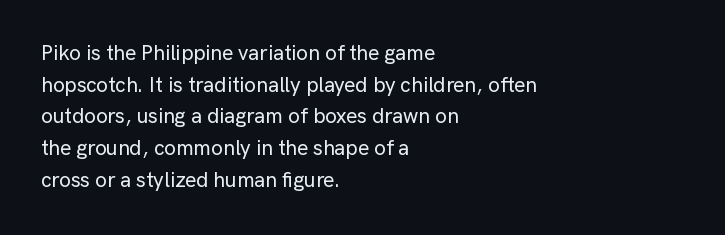
{"italic": "no", "underline": "no", "align": "left", "line_spacing": "normal", "line_spacing_ratio": 1.51, "letter_spacing": "normal", "letter_spacing_em": 0.0, "glyph_px": 21}
